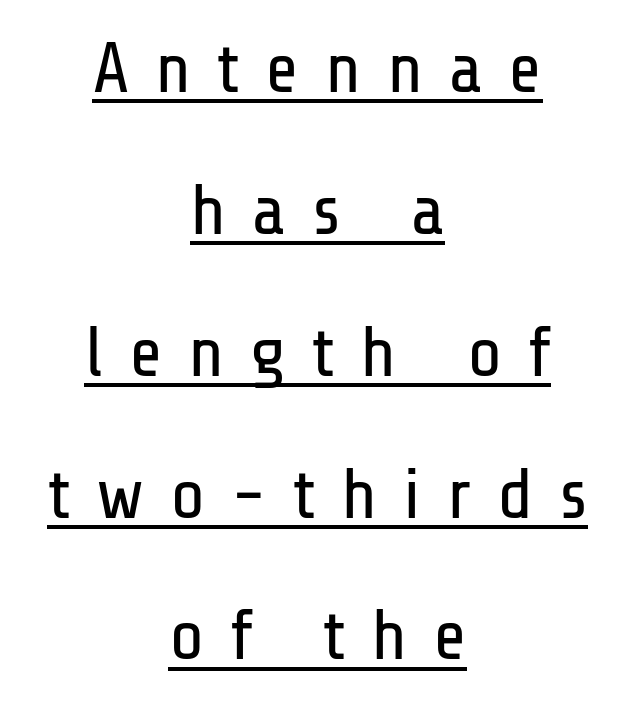
{"serif": "no", "italic": "no", "bold": "no", "weight": "regular", "width": "condensed", "stroke_contrast": "low", "x_height": "medium", "monospaced": "no", "underline": "yes", "align": "center", "line_spacing": "loose", "line_spacing_ratio": 1.97, "letter_spacing": "wide", "letter_spacing_em": 0.36, "glyph_px": 72}
